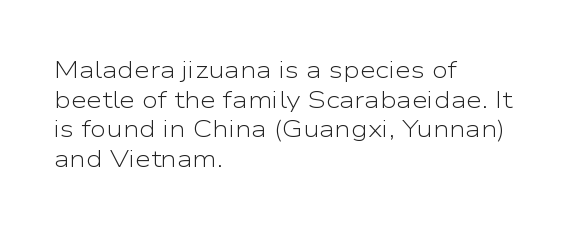
The lines sit at an ordinary, default distance from one another. The rag falls on the right side of this text block. The characters are drawn with everyday or finer stroke widths. Descender tails drop into unmarked territory.
